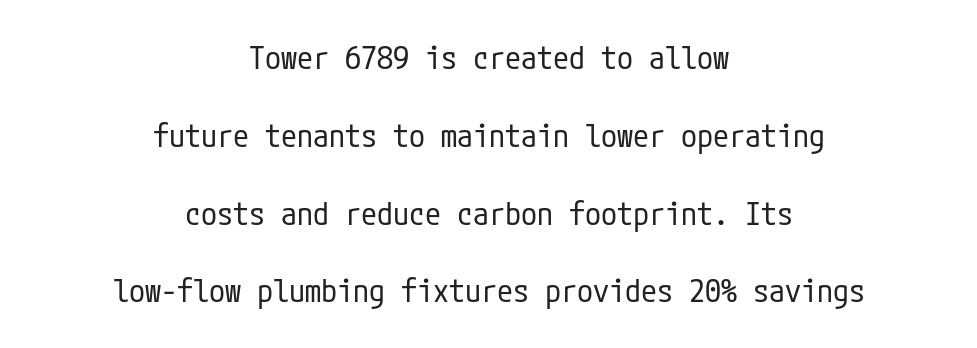
{"serif": "no", "italic": "no", "bold": "no", "weight": "regular", "width": "condensed", "stroke_contrast": "low", "x_height": "medium", "underline": "no", "align": "center", "line_spacing": "loose", "line_spacing_ratio": 2.43, "letter_spacing": "normal", "letter_spacing_em": 0.0, "glyph_px": 32}
